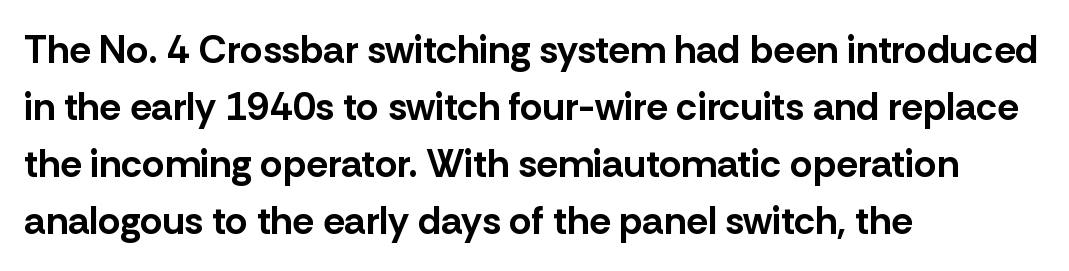
Q: Is the text bold? A: Yes.
Q: Is the text italic (slanted)? A: No, it is upright.
Q: Is the typeface a serif or a sans-serif typeface? A: Sans-serif.
Q: Is the text underlined? A: No.
Q: How is the paragraph aligned? A: Left-aligned.
Q: Is the spacing between letters normal or unusually wide? A: Normal.
Q: Is the spacing between lines tight, normal or loose? A: Normal.
Q: Width (condensed, normal, or wide)? A: Normal.
Q: Stroke contrast? A: Low.
Q: x-height? A: Medium.
Q: Monospaced? A: No.
